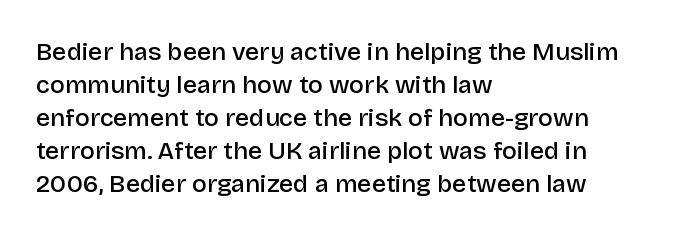
Q: Is the text bold? A: Semi-bold.
Q: Is the text italic (slanted)? A: No, it is upright.
Q: Is the text underlined? A: No.
Q: How is the paragraph aligned? A: Left-aligned.
Q: Is the spacing between letters normal or unusually wide? A: Normal.
Q: Is the spacing between lines tight, normal or loose? A: Normal.
